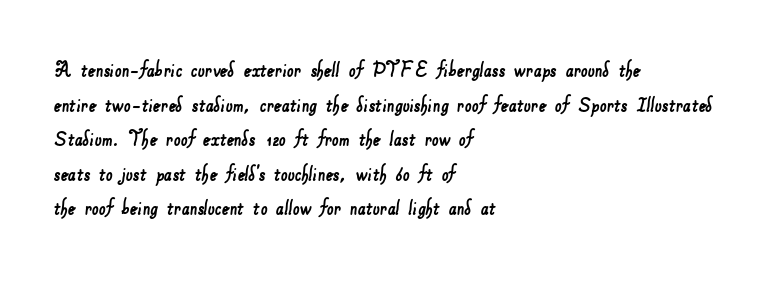
The image shows 24 px text type; set left-aligned, normal line spacing (1.44x), normal letter spacing, not underlined.
